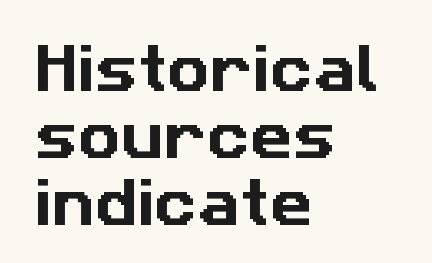
Q: Is the typeface a serif or a sans-serif typeface? A: Sans-serif.
Q: Is the text underlined? A: No.
Q: How is the paragraph aligned? A: Left-aligned.
Q: Is the spacing between letters normal or unusually wide? A: Normal.
Q: Is the spacing between lines tight, normal or loose? A: Normal.
Q: Width (condensed, normal, or wide)? A: Normal.
Q: Stroke contrast? A: Low.
Q: x-height? A: Medium.
Q: Monospaced? A: No.
